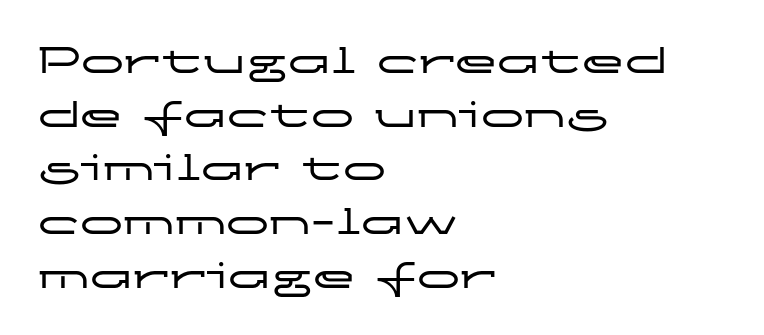
The image shows 43 px wide sans-serif type, upright; set left-aligned, normal line spacing (1.25x), normal letter spacing, not underlined; low stroke contrast and a medium x-height.
